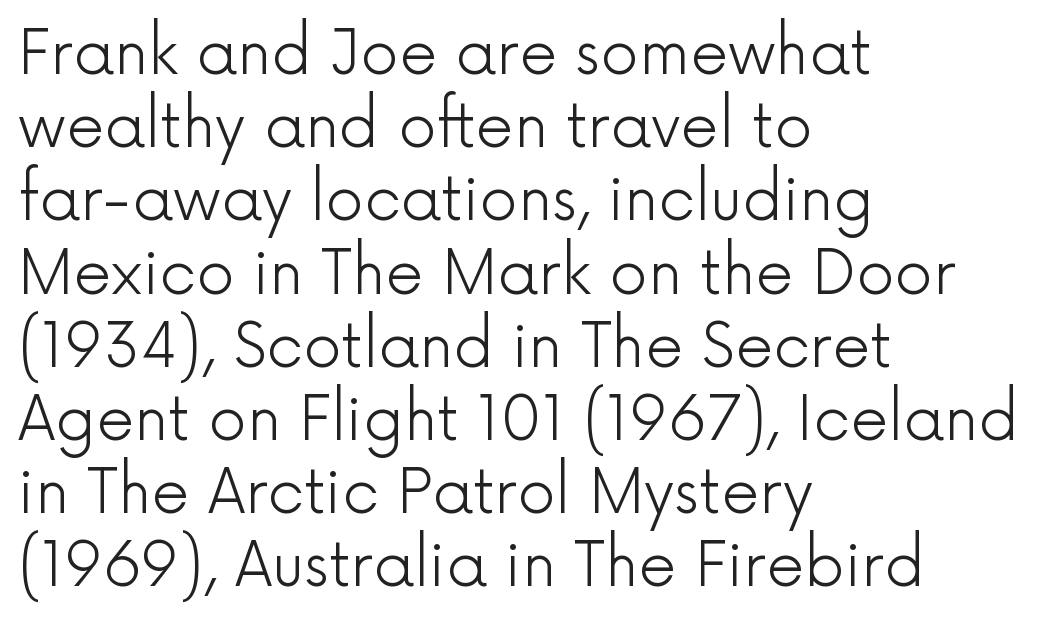
{"serif": "no", "italic": "no", "bold": "no", "weight": "light", "width": "normal", "x_height": "medium", "monospaced": "no", "underline": "no", "align": "left", "line_spacing_ratio": 1.22, "letter_spacing": "normal", "letter_spacing_em": 0.0, "glyph_px": 60}
